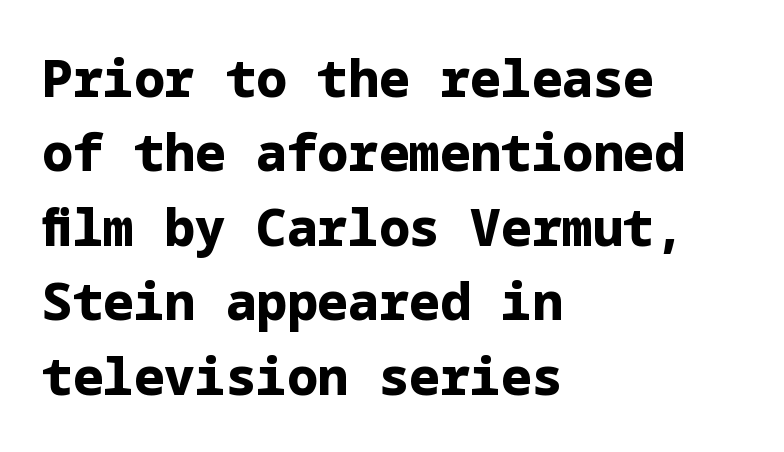
{"serif": "no", "italic": "no", "bold": "yes", "weight": "bold", "width": "normal", "stroke_contrast": "low", "x_height": "medium", "underline": "no", "align": "left", "line_spacing": "normal", "line_spacing_ratio": 1.46, "letter_spacing": "normal", "letter_spacing_em": 0.0, "glyph_px": 51}
